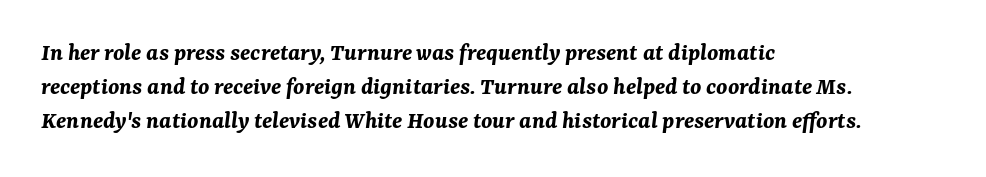
The image shows 25 px bold type, italic (leaning right); set left-aligned, normal line spacing (1.37x), normal letter spacing, not underlined.
